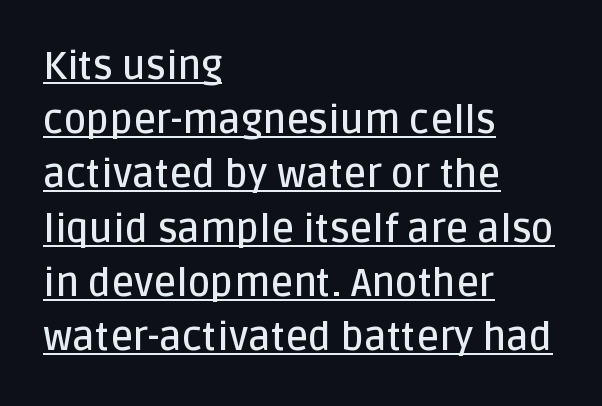
{"serif": "no", "italic": "no", "bold": "semi", "weight": "semibold", "width": "normal", "stroke_contrast": "low", "x_height": "large", "monospaced": "no", "underline": "yes", "align": "left", "line_spacing": "normal", "line_spacing_ratio": 1.39, "letter_spacing": "normal", "letter_spacing_em": 0.0, "glyph_px": 39}
